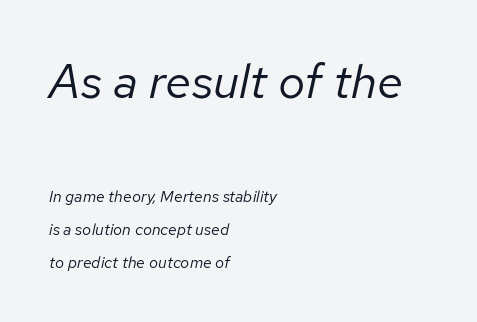
Q: Is the text bold? A: No.
Q: Is the text italic (slanted)? A: Yes, it leans right by about 12 degrees.
Q: Is the text underlined? A: No.
Q: How is the paragraph aligned? A: Left-aligned.
Q: Is the spacing between letters normal or unusually wide? A: Normal.
Q: Is the spacing between lines tight, normal or loose? A: Loose.
Q: Which block of text is set in a larger size, the first (top) or the second (bottom)? A: The first (top) one.
Q: Width (condensed, normal, or wide)? A: Normal.
Q: Stroke contrast? A: Low.
Q: x-height? A: Medium.
Q: Monospaced? A: No.
